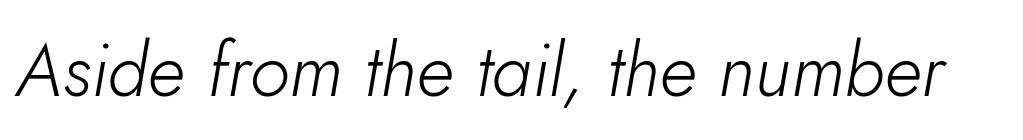
The weight would be labelled regular, book, light, or lighter still. Would a proofreader flag this as italicized? Yes. Here the designer chose a conventional face with non-uniform glyph widths. Each word holds together tightly as a unit, with standard inter-letter gaps. The space beneath each line is pristine and unruled.
